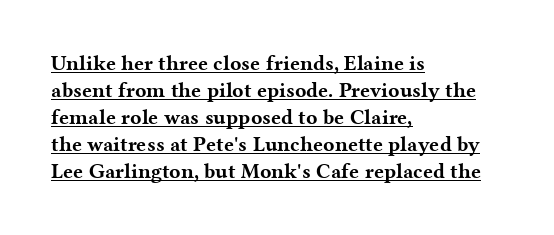
In CSS terms this would be text-align: left. These characters rest on top of a visible drawn line. Vertical spacing — default. Italic: no, the glyphs are upright roman. This is heavy type, rendered in bold. The rendering keeps characters at their native spacing.
